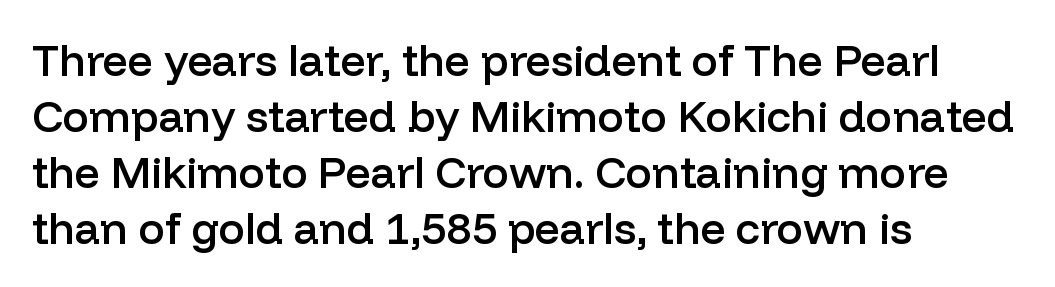
Q: Is the text bold? A: Semi-bold.
Q: Is the text italic (slanted)? A: No, it is upright.
Q: Is the typeface a serif or a sans-serif typeface? A: Sans-serif.
Q: Is the text underlined? A: No.
Q: How is the paragraph aligned? A: Left-aligned.
Q: Is the spacing between letters normal or unusually wide? A: Normal.
Q: Is the spacing between lines tight, normal or loose? A: Normal.
Q: Width (condensed, normal, or wide)? A: Normal.
Q: Stroke contrast? A: Low.
Q: x-height? A: Medium.
Q: Monospaced? A: No.
